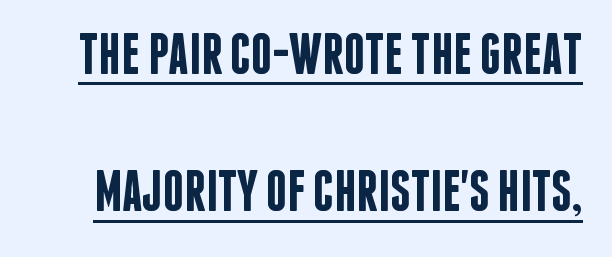
Every stem runs plumb, perpendicular to the baseline. What kind of face is this? One without serifs — a sans. The rendering uses the underline text-decoration. Students, this is semibold: more ink than regular, less than bold. The designer dialed line spacing up above the default.
